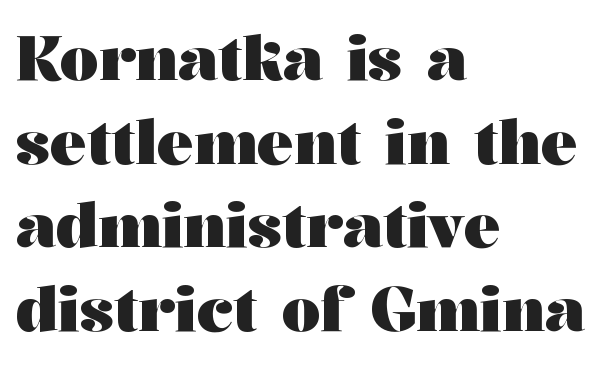
The letters advance in unequal steps, a hallmark of proportional type. The letterforms sit shoulder to shoulder at normal distance. Posture: vertical. The designer left line spacing at the default. Letterform terminals end in serifs throughout the passage.
